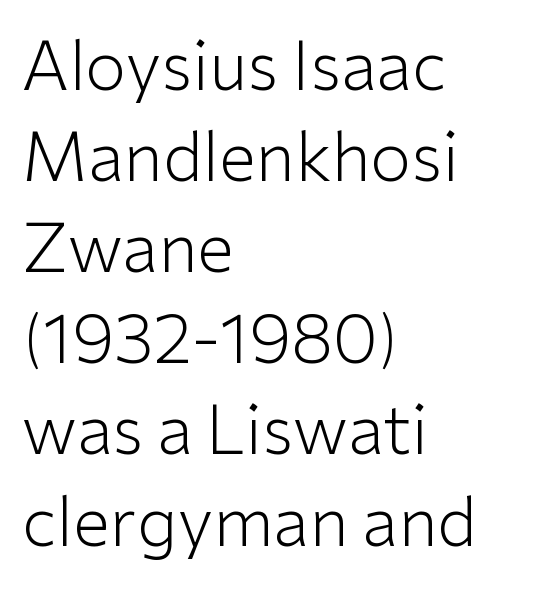
Q: Is the text bold? A: No.
Q: Is the text italic (slanted)? A: No, it is upright.
Q: Is the typeface a serif or a sans-serif typeface? A: Sans-serif.
Q: Is the text underlined? A: No.
Q: How is the paragraph aligned? A: Left-aligned.
Q: Is the spacing between letters normal or unusually wide? A: Normal.
Q: Is the spacing between lines tight, normal or loose? A: Normal.
Q: Width (condensed, normal, or wide)? A: Normal.
Q: Stroke contrast? A: Low.
Q: x-height? A: Medium.
Q: Monospaced? A: No.
